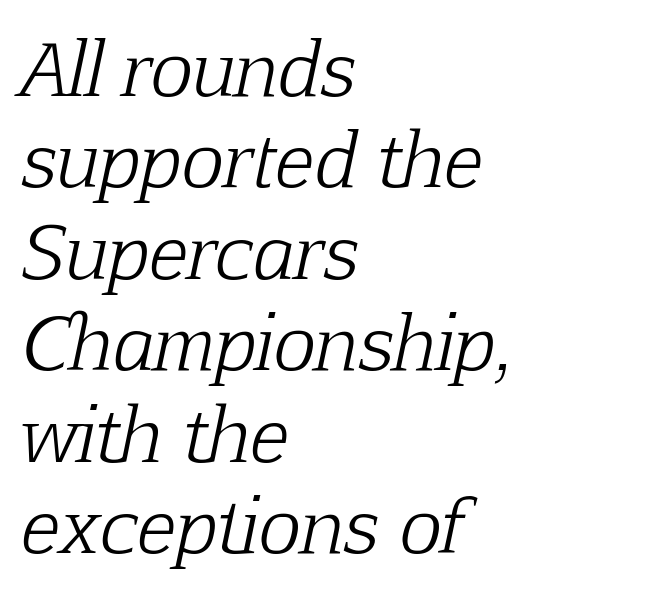
The image shows 72 px light serif type, italic (leaning right); set left-aligned, normal line spacing (1.27x), normal letter spacing, not underlined; low stroke contrast and a medium x-height.
